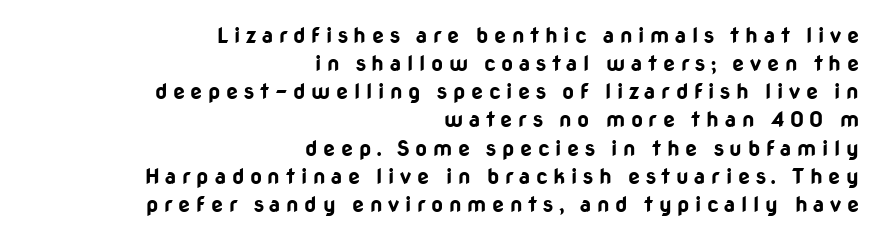
Q: Is the text bold? A: Yes.
Q: Is the text italic (slanted)? A: No, it is upright.
Q: Is the text underlined? A: No.
Q: How is the paragraph aligned? A: Right-aligned.
Q: Is the spacing between letters normal or unusually wide? A: Unusually wide.
Q: Is the spacing between lines tight, normal or loose? A: Normal.
